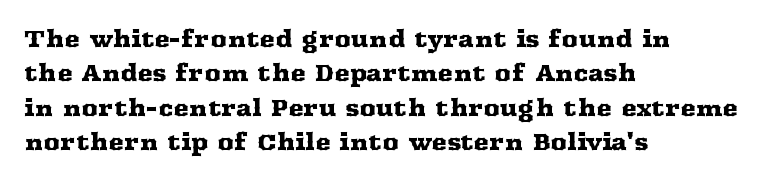
The image shows 23 px text type, upright; set left-aligned, normal line spacing (1.5x), normal letter spacing, not underlined.
